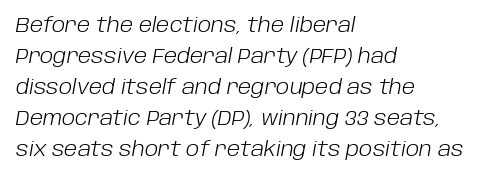
{"italic": "yes", "lean": "right", "slant_degrees": 10, "bold": "no", "underline": "no", "align": "left", "line_spacing": "normal", "line_spacing_ratio": 1.55, "letter_spacing": "normal", "letter_spacing_em": 0.0, "glyph_px": 20}
